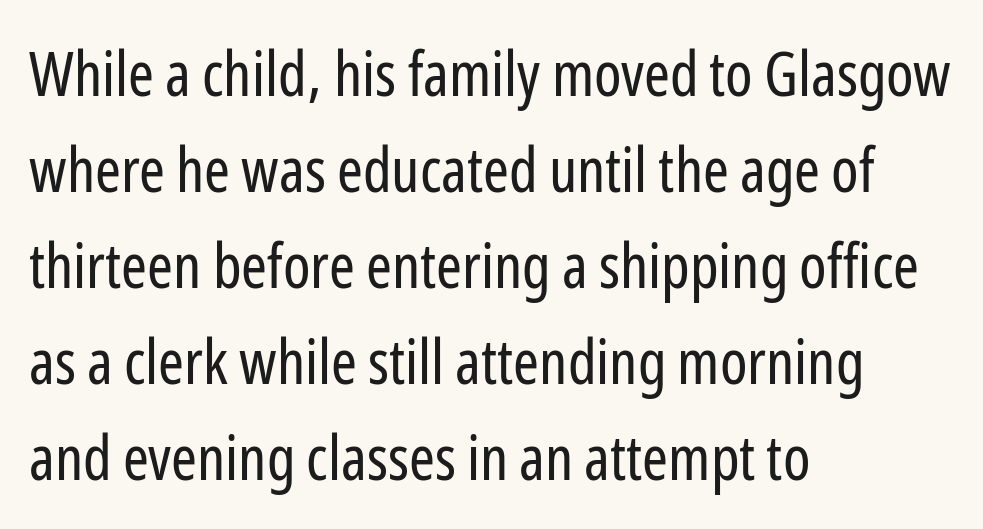
Q: Is the text bold? A: No.
Q: Is the text italic (slanted)? A: No, it is upright.
Q: Is the typeface a serif or a sans-serif typeface? A: Sans-serif.
Q: Is the text underlined? A: No.
Q: How is the paragraph aligned? A: Left-aligned.
Q: Is the spacing between letters normal or unusually wide? A: Normal.
Q: Is the spacing between lines tight, normal or loose? A: Normal.
Q: Width (condensed, normal, or wide)? A: Condensed.
Q: Stroke contrast? A: Low.
Q: x-height? A: Medium.
Q: Monospaced? A: No.
